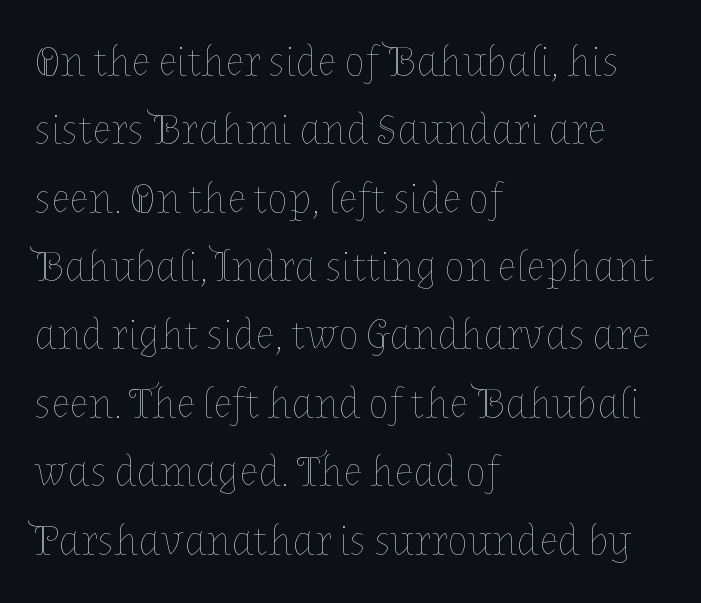
{"italic": "no", "bold": "no", "weight": "thin", "width": "normal", "stroke_contrast": "low", "x_height": "medium", "monospaced": "no", "underline": "no", "align": "left", "line_spacing": "normal", "line_spacing_ratio": 1.59, "letter_spacing": "normal", "letter_spacing_em": 0.0, "glyph_px": 43}
